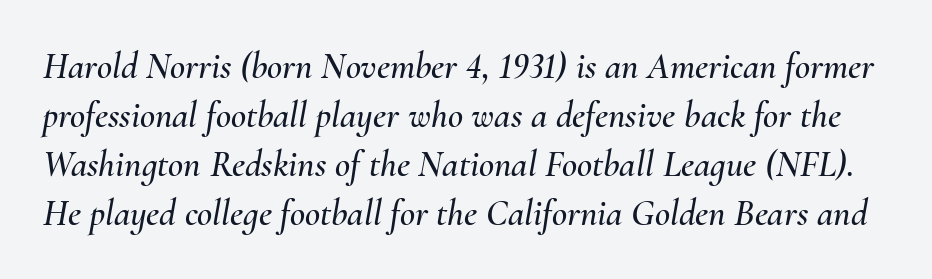
Q: Is the text italic (slanted)? A: Yes, it leans right by about 10 degrees.
Q: Is the text underlined? A: No.
Q: Is the spacing between letters normal or unusually wide? A: Normal.
Q: Is the spacing between lines tight, normal or loose? A: Normal.
Q: Width (condensed, normal, or wide)? A: Normal.
Q: Stroke contrast? A: Medium.
Q: x-height? A: Small.
Q: Monospaced? A: No.
